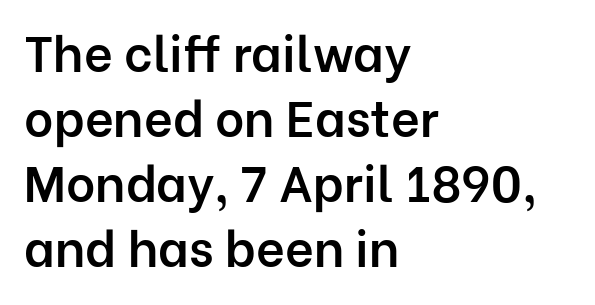
Layout note: lines flush left. There is no visible air inserted between adjacent glyphs. Ascenders rise straight up at ninety degrees. I'd describe the lettering as semibold — firm but not a full bold.
